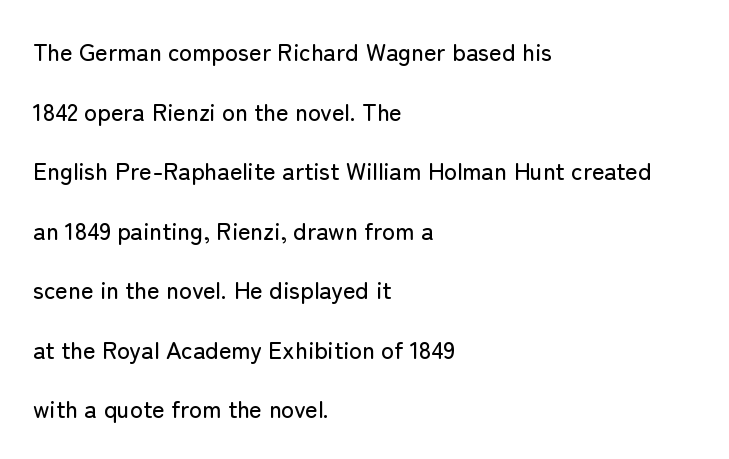
Q: Is the text italic (slanted)? A: No, it is upright.
Q: Is the text underlined? A: No.
Q: How is the paragraph aligned? A: Left-aligned.
Q: Is the spacing between letters normal or unusually wide? A: Normal.
Q: Is the spacing between lines tight, normal or loose? A: Loose.
